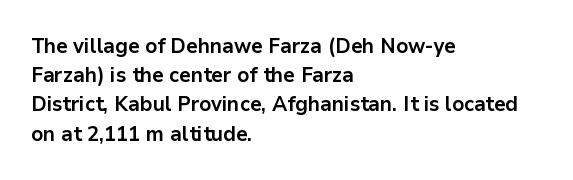
The image shows 21 px bold type, upright; set left-aligned, normal line spacing (1.39x), normal letter spacing, not underlined.
